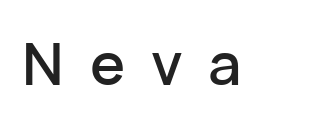
The image shows 59 px sans-serif type, upright; set unusually wide letter spacing (+0.44 em), not underlined; low stroke contrast and a medium x-height.
